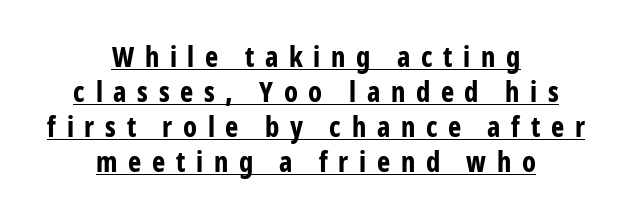
The image shows 28 px bold, condensed sans-serif type, upright; set centered, normal line spacing (1.25x), unusually wide letter spacing (+0.38 em), underlined; low stroke contrast and a medium x-height.
